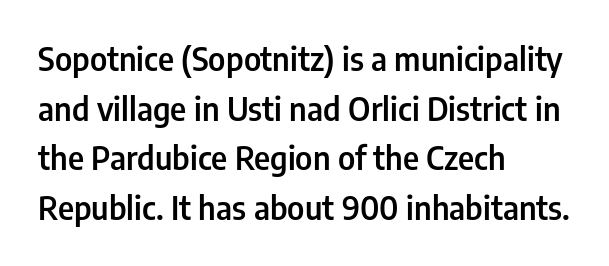
{"serif": "no", "italic": "no", "bold": "semi", "weight": "semibold", "width": "condensed", "stroke_contrast": "low", "x_height": "medium", "monospaced": "no", "underline": "no", "align": "left", "line_spacing": "normal", "line_spacing_ratio": 1.55, "letter_spacing": "normal", "letter_spacing_em": 0.0, "glyph_px": 32}
